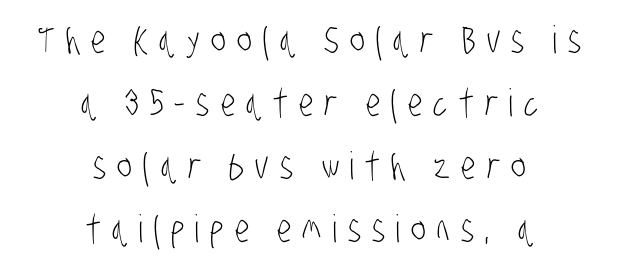
The image shows 38 px light, condensed sans-serif type; set centered, normal line spacing (1.66x), unusually wide letter spacing (+0.29 em), not underlined; low stroke contrast and a large x-height.
